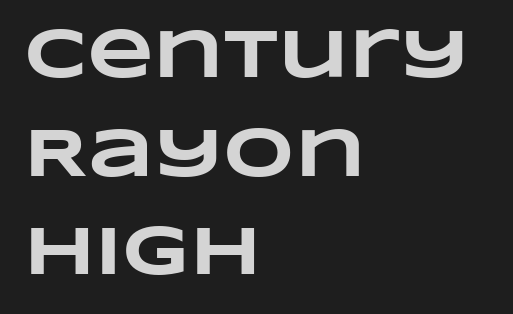
The image shows 69 px heavy, wide type; set left-aligned, normal line spacing (1.43x), normal letter spacing, not underlined; low stroke contrast and a large x-height.
